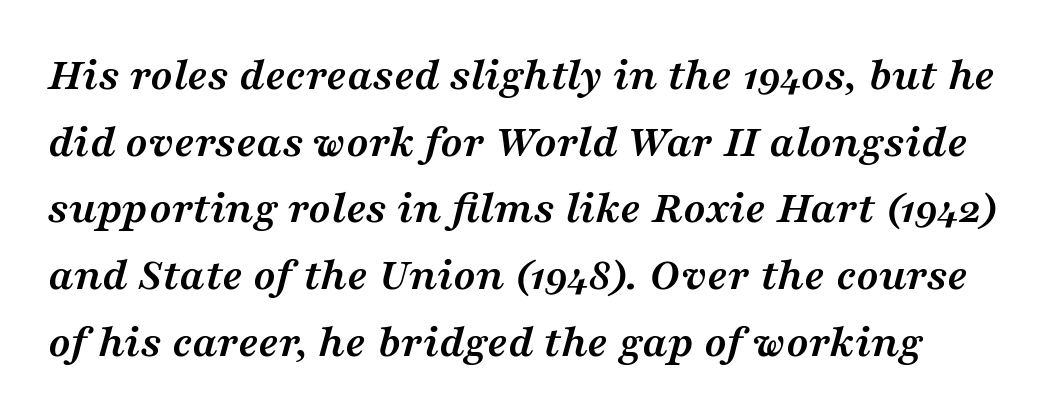
The passage shown is typed in a proportional face where columns would drift. Regular leading. Characters are canted at an angle relative to the baseline's perpendicular. How heavy is the stroke? Heavy — this is a bold. Check under the words: just untouched page. Each letter's strokes conclude with small projecting serifs.
